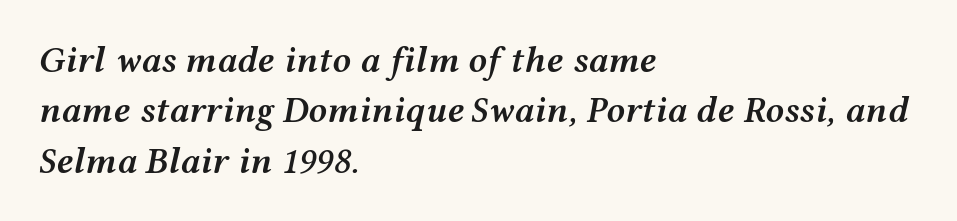
{"italic": "yes", "lean": "right", "slant_degrees": 12, "bold": "semi", "weight": "semibold", "width": "wide", "stroke_contrast": "medium", "x_height": "medium", "monospaced": "no", "underline": "no", "align": "left", "line_spacing": "normal", "line_spacing_ratio": 1.36, "letter_spacing": "normal", "letter_spacing_em": 0.0, "glyph_px": 37}
